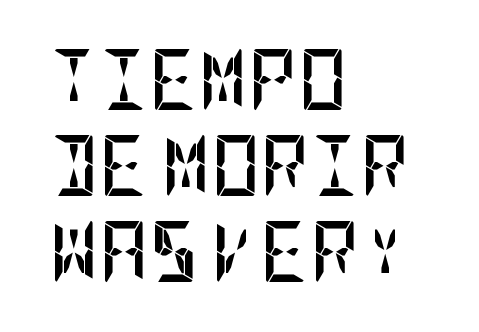
{"serif": "no", "italic": "no", "bold": "yes", "weight": "semibold", "width": "condensed", "stroke_contrast": "low", "x_height": "large", "underline": "no", "align": "left", "line_spacing": "normal", "line_spacing_ratio": 1.41, "letter_spacing": "normal", "letter_spacing_em": 0.0, "glyph_px": 61}
